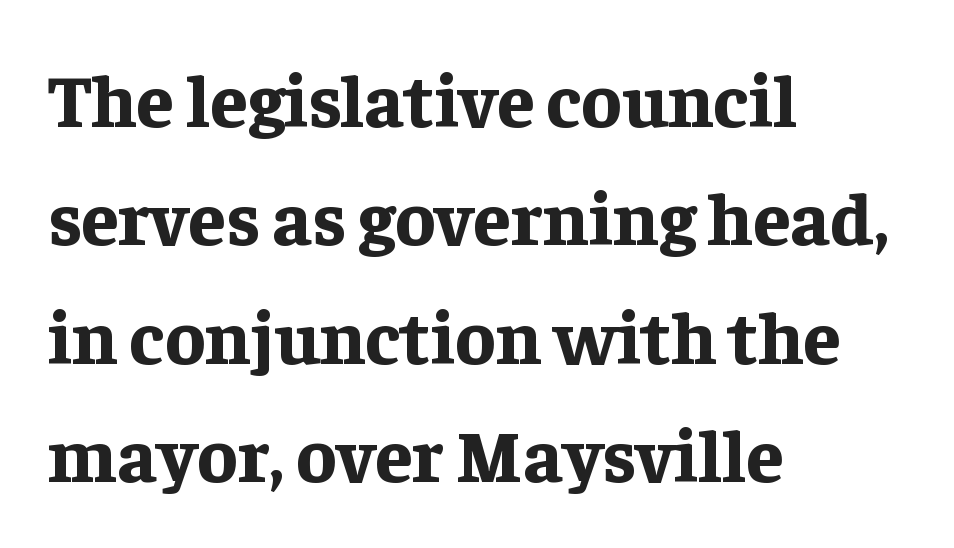
The image shows 75 px bold serif type, upright; set left-aligned, normal line spacing (1.58x), normal letter spacing, not underlined; low stroke contrast and a medium x-height.
